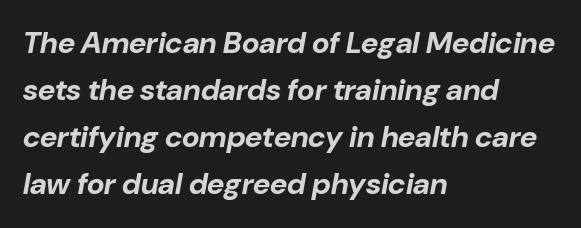
Q: Is the text bold? A: Yes.
Q: Is the text italic (slanted)? A: Yes, it leans right by about 10 degrees.
Q: Is the text underlined? A: No.
Q: How is the paragraph aligned? A: Left-aligned.
Q: Is the spacing between letters normal or unusually wide? A: Normal.
Q: Is the spacing between lines tight, normal or loose? A: Normal.
Q: Width (condensed, normal, or wide)? A: Normal.
Q: Stroke contrast? A: Low.
Q: x-height? A: Medium.
Q: Monospaced? A: No.
